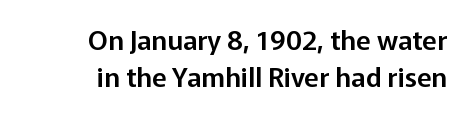
Leading: standard. Horizontal alignment here is rightward, an uncommon choice for prose. A typesetter would mark this as roman, not italic. Lines of text with bare space underneath. This rendering leaves character spacing at its baseline value.
